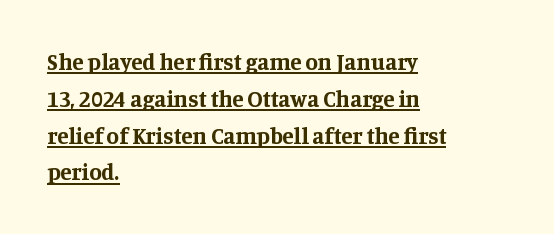
The image shows 23 px bold type, upright; set left-aligned, normal line spacing (1.6x), normal letter spacing, underlined.
